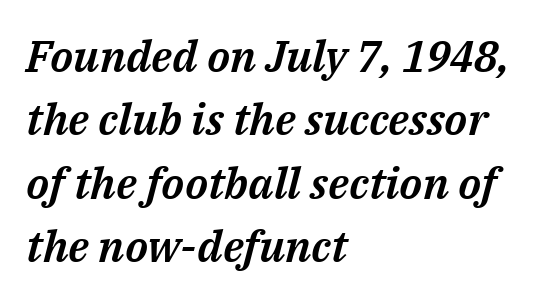
{"italic": "yes", "lean": "right", "slant_degrees": 14, "width": "normal", "stroke_contrast": "medium", "x_height": "medium", "monospaced": "no", "underline": "no", "align": "left", "line_spacing": "normal", "line_spacing_ratio": 1.44, "letter_spacing": "normal", "letter_spacing_em": 0.0, "glyph_px": 44}
